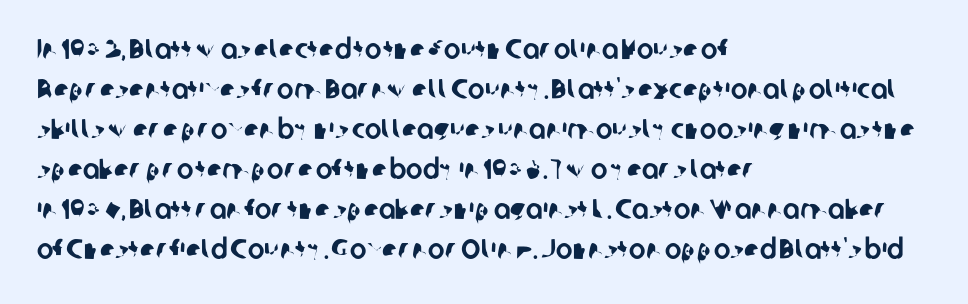
{"serif": "no", "width": "normal", "stroke_contrast": "low", "x_height": "medium", "monospaced": "no", "underline": "no", "align": "left", "line_spacing": "normal", "line_spacing_ratio": 1.43, "letter_spacing": "normal", "letter_spacing_em": 0.0, "glyph_px": 28}
